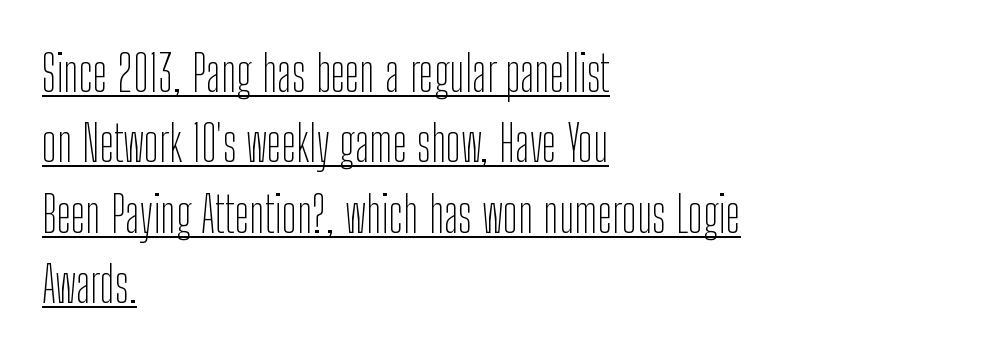
The image shows 50 px thin, condensed sans-serif type, upright; set left-aligned, normal line spacing (1.41x), normal letter spacing, underlined; low stroke contrast and a medium x-height.
